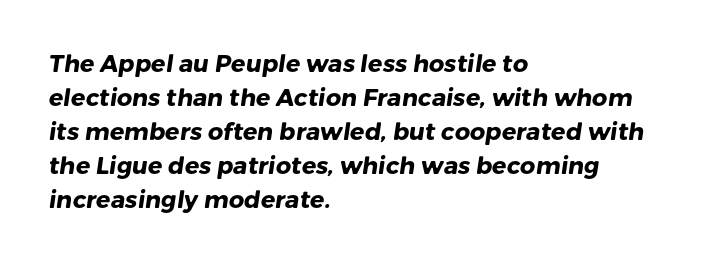
{"bold": "yes", "underline": "no", "align": "left", "line_spacing": "normal", "line_spacing_ratio": 1.42, "letter_spacing": "normal", "letter_spacing_em": 0.0, "glyph_px": 24}
